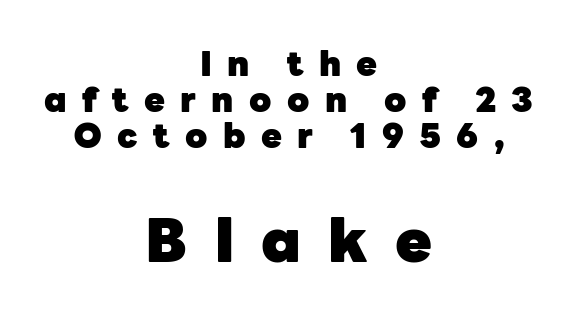
{"serif": "no", "italic": "no", "bold": "yes", "weight": "heavy", "width": "normal", "stroke_contrast": "low", "x_height": "medium", "monospaced": "no", "underline": "no", "align": "center", "line_spacing": "tight", "line_spacing_ratio": 1.06, "letter_spacing": "wide", "letter_spacing_em": 0.45, "larger_block": "second", "size_ratio": 1.76, "glyph_px": 60}
